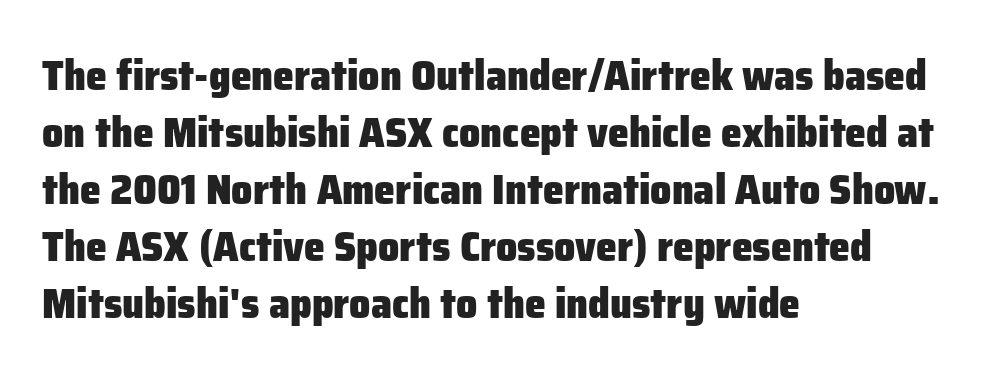
Q: Is the text bold? A: Yes.
Q: Is the text italic (slanted)? A: No, it is upright.
Q: Is the typeface a serif or a sans-serif typeface? A: Sans-serif.
Q: Is the text underlined? A: No.
Q: How is the paragraph aligned? A: Left-aligned.
Q: Is the spacing between letters normal or unusually wide? A: Normal.
Q: Is the spacing between lines tight, normal or loose? A: Normal.
Q: Width (condensed, normal, or wide)? A: Normal.
Q: Stroke contrast? A: Low.
Q: x-height? A: Medium.
Q: Monospaced? A: No.
